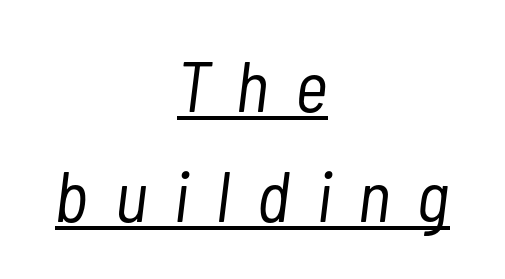
Tracking value appears strongly positive — letters spread wide. The font sits on the lighter half of the weight spectrum, regular included. If you folded the block vertically in half, each line would mirror itself in length. Quick note: italic. The block of text has a typical density, with ordinary space between rows.
